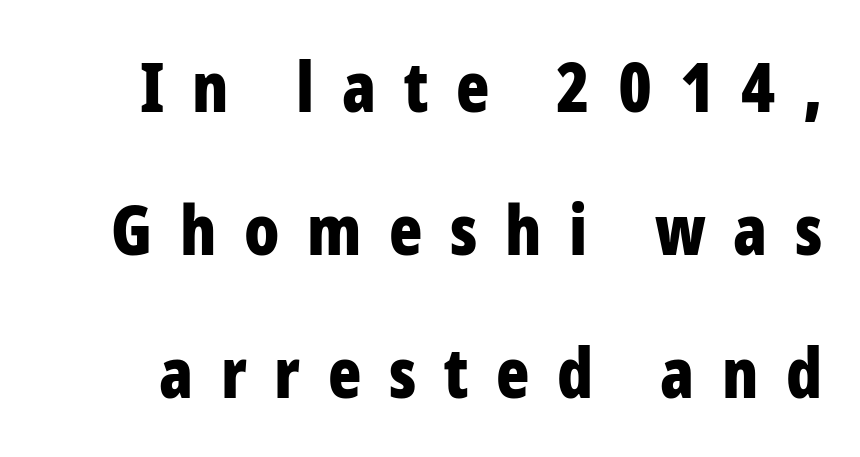
Descender tails drop into unmarked territory. Here the designer chose a conventional face with non-uniform glyph widths. Characters remain perfectly vertical along every line. Strong, thick strokes mark this as bold type.
